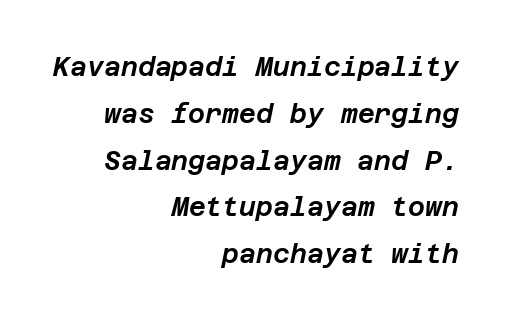
{"italic": "yes", "lean": "right", "slant_degrees": 12, "underline": "no", "align": "right", "line_spacing_ratio": 1.8, "letter_spacing": "normal", "letter_spacing_em": 0.0, "glyph_px": 26}
